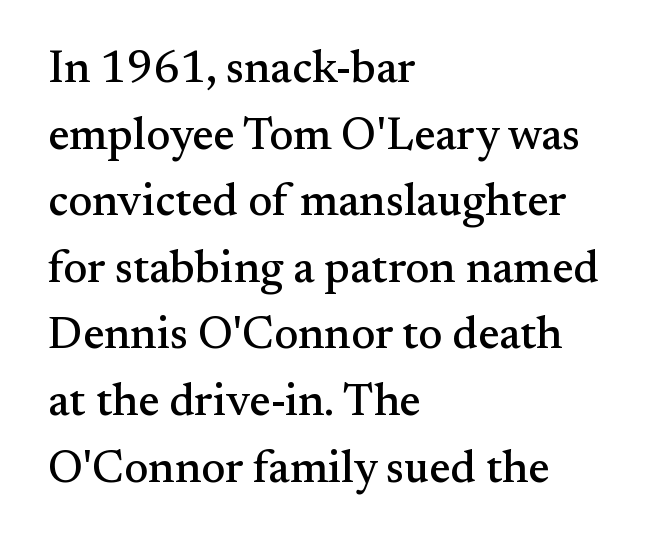
This sample keeps an unexceptional amount of space between lines. Characters follow at the spacing the type designer built in. The typography opts for an upright posture over an oblique one. In CSS terms this would be text-align: left. Anything drawn beneath the words? Only blank space.
